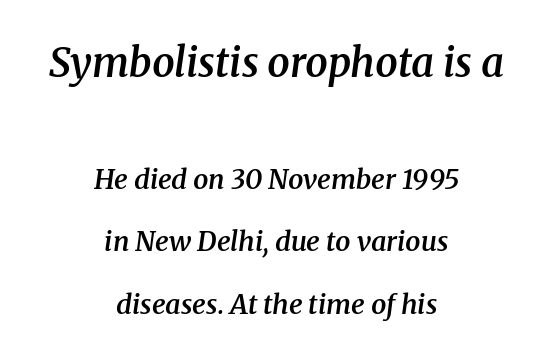
The image shows 40 px semibold serif type, italic (leaning right); set centered, loose line spacing (2.32x), normal letter spacing, not underlined; the first (top) block is 1.48x larger; medium stroke contrast and a medium x-height.
